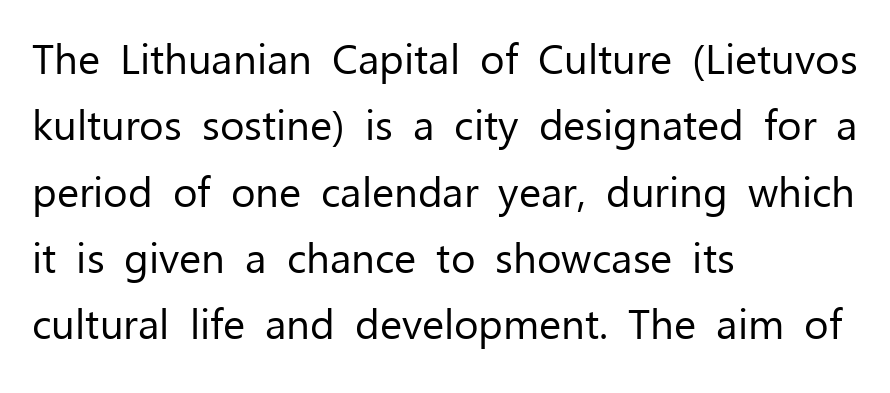
Does the leading feel generous? No, just average. The rendering uses natural spacing where letterforms have individual widths. These lines keep a tight, regular rhythm from letter to letter. The paragraph shown leans on its left margin. Weight class: somewhere from thin through regular.
